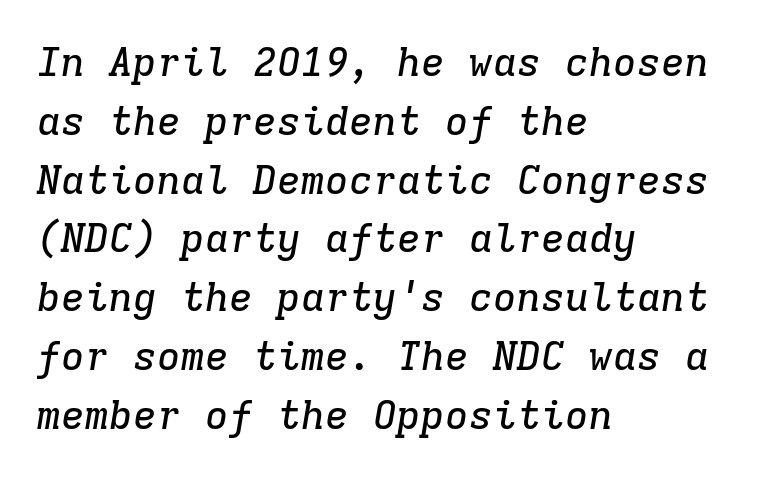
If you measured baseline to baseline, you'd find a middling distance. These lines stack with their left ends in a neat column. Anything drawn beneath the words? Only blank space. You can tell from the footed stems that serif type was used. A typesetter would call this monospace, since all characters share one set width. Nothing unusual about the tracking: characters are spaced as the font intends.
